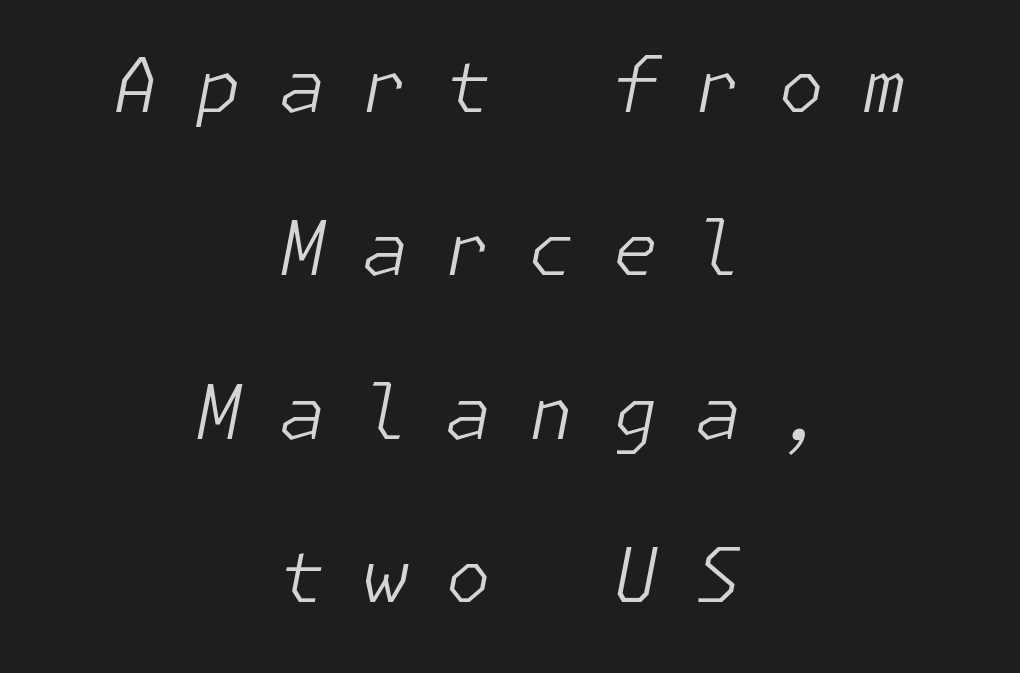
Descender tails drop into unmarked territory. It's the slanting kind of type. In CSS terms this would be text-align: center. Bold? No — there's no thickening of the strokes.
